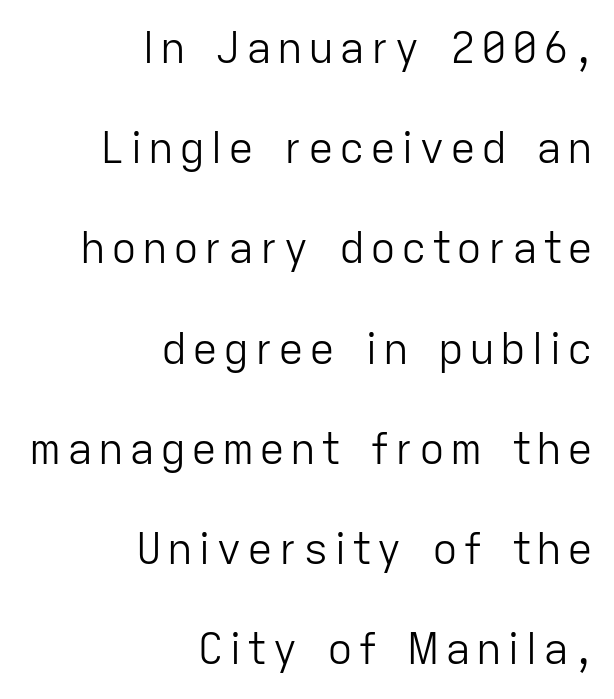
Q: Is the text bold? A: No.
Q: Is the text italic (slanted)? A: No, it is upright.
Q: Is the typeface a serif or a sans-serif typeface? A: Sans-serif.
Q: Is the text underlined? A: No.
Q: How is the paragraph aligned? A: Right-aligned.
Q: Is the spacing between lines tight, normal or loose? A: Loose.
Q: Width (condensed, normal, or wide)? A: Normal.
Q: Stroke contrast? A: Low.
Q: x-height? A: Medium.
Q: Monospaced? A: No.
